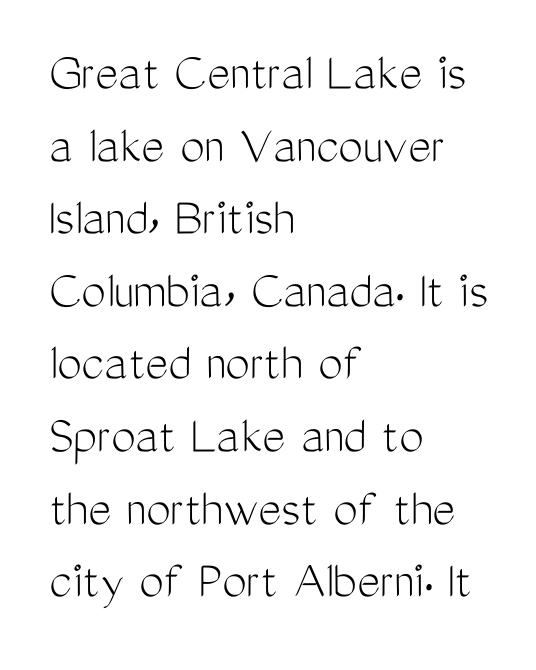
{"serif": "no", "italic": "no", "bold": "no", "weight": "light", "width": "condensed", "stroke_contrast": "medium", "x_height": "medium", "monospaced": "no", "underline": "no", "align": "left", "line_spacing": "normal", "line_spacing_ratio": 1.32, "letter_spacing": "normal", "letter_spacing_em": 0.0, "glyph_px": 55}
